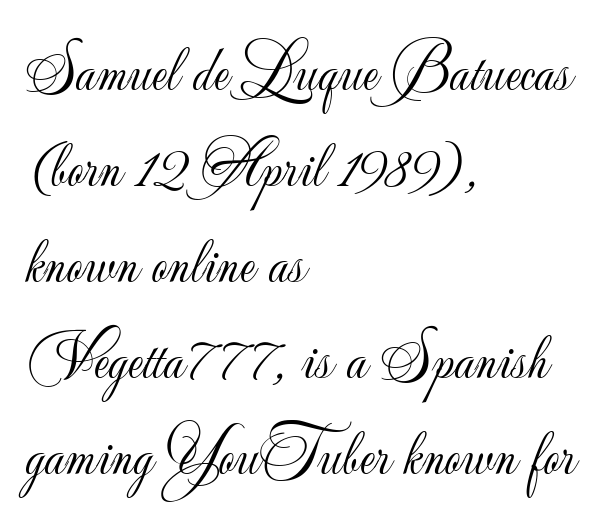
The image shows 64 px light sans-serif type; set left-aligned, normal line spacing (1.5x), normal letter spacing, not underlined; low stroke contrast and a small x-height.
